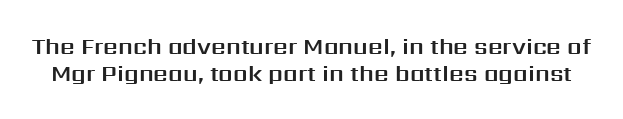
Q: Is the text italic (slanted)? A: No, it is upright.
Q: Is the text underlined? A: No.
Q: Is the spacing between letters normal or unusually wide? A: Normal.
